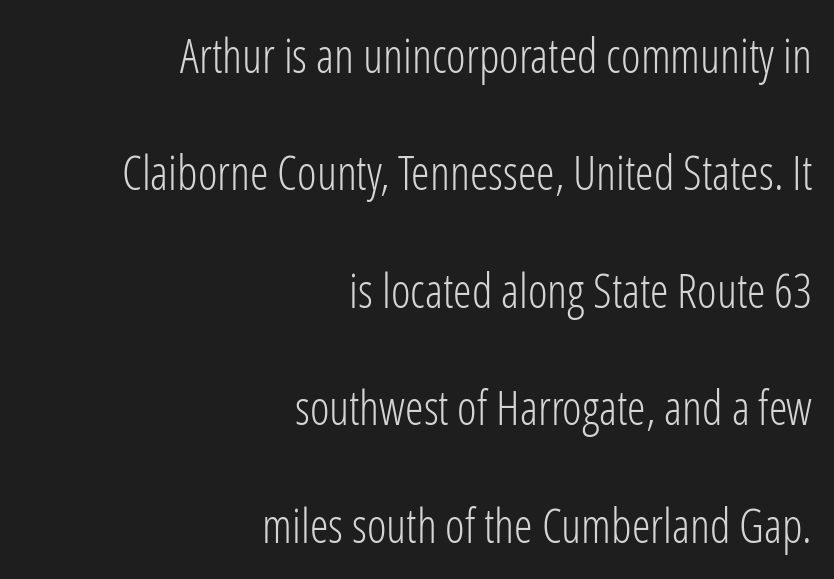
Q: Is the text bold? A: No.
Q: Is the text italic (slanted)? A: No, it is upright.
Q: Is the typeface a serif or a sans-serif typeface? A: Sans-serif.
Q: Is the text underlined? A: No.
Q: How is the paragraph aligned? A: Right-aligned.
Q: Is the spacing between letters normal or unusually wide? A: Normal.
Q: Is the spacing between lines tight, normal or loose? A: Loose.
Q: Width (condensed, normal, or wide)? A: Condensed.
Q: Stroke contrast? A: Low.
Q: x-height? A: Medium.
Q: Monospaced? A: No.
